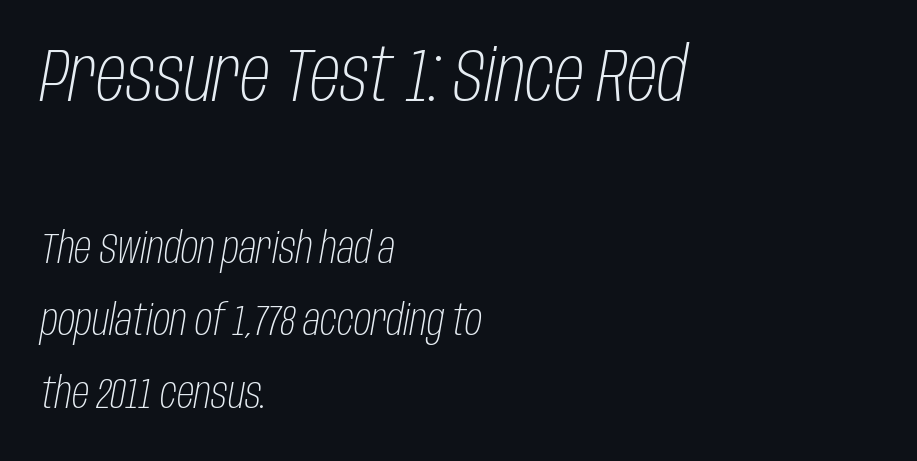
The letterforms sit shoulder to shoulder at normal distance. Glance below the letters and you will spot only blank space. Character widths vary here, with narrow letters taking less room than wide ones. In terms of leading, this rendering sits right in the middle. Alignment: flush left. Is the lower block the larger one? No — the upper block carries the bigger type.
